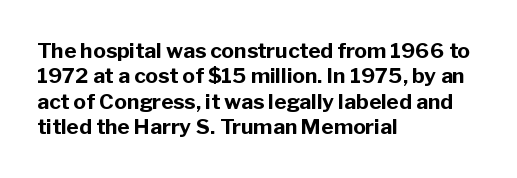
The gaps between neighbouring characters are ordinary and unremarkable. Heavy, bold letterforms. Posture: straight, roman, zero tilt. Caption: multi-line text, flush left, ragged right. Clear beneath every line of the passage.
